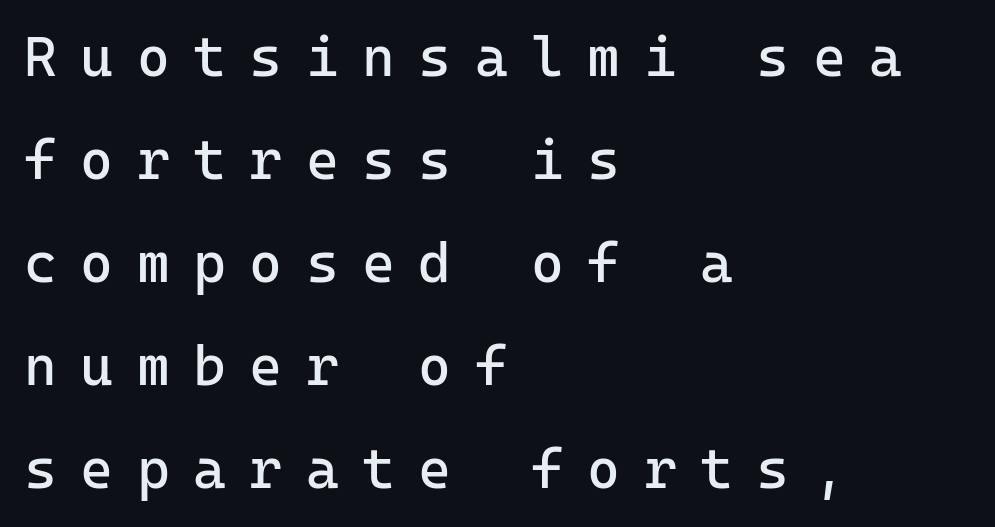
The lettering stays uniformly vertical, giving the passage a roman look. The passage shown is not underscored anywhere. Spacing between characters has been opened up far beyond the box default. Layout note: lines flush left. Each letter, wide or thin by design, is forced into the same width here. These lines are composed in type without serifs.
